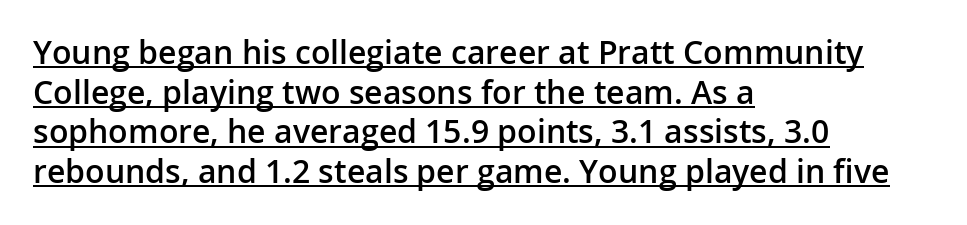
Q: Is the text bold? A: Semi-bold.
Q: Is the text italic (slanted)? A: No, it is upright.
Q: Is the typeface a serif or a sans-serif typeface? A: Sans-serif.
Q: Is the text underlined? A: Yes.
Q: How is the paragraph aligned? A: Left-aligned.
Q: Is the spacing between letters normal or unusually wide? A: Normal.
Q: Width (condensed, normal, or wide)? A: Normal.
Q: Stroke contrast? A: Low.
Q: x-height? A: Medium.
Q: Monospaced? A: No.
